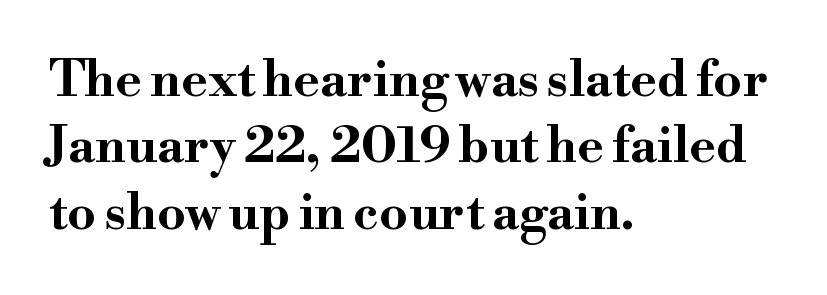
One-word summary of the alignment: left. Tracking value appears to be zero — textbook default spacing. Is there much room between lines? A standard amount, neither cramped nor airy. Has an underline been added? It has not.
